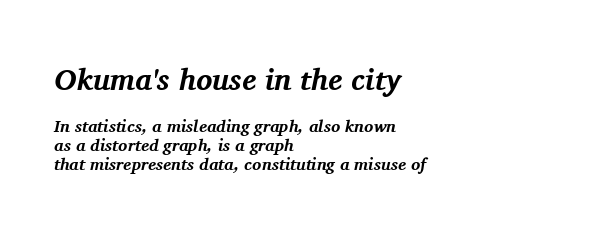
Typesetter's note — upper block bumped up in size, lower block left smaller. These lines are rendered in a variable-pitch font. Visually the block forms a straight wall on the left and a jagged coastline on the right. To sum up the face: it has serifs. Regarding leading, the lines here are crowded together.
